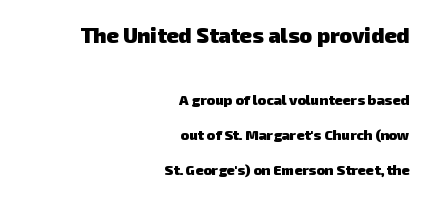
The image shows 21 px bold type; set right-aligned, loose line spacing (2.5x), normal letter spacing, not underlined; the first (top) block is 1.5x larger.
